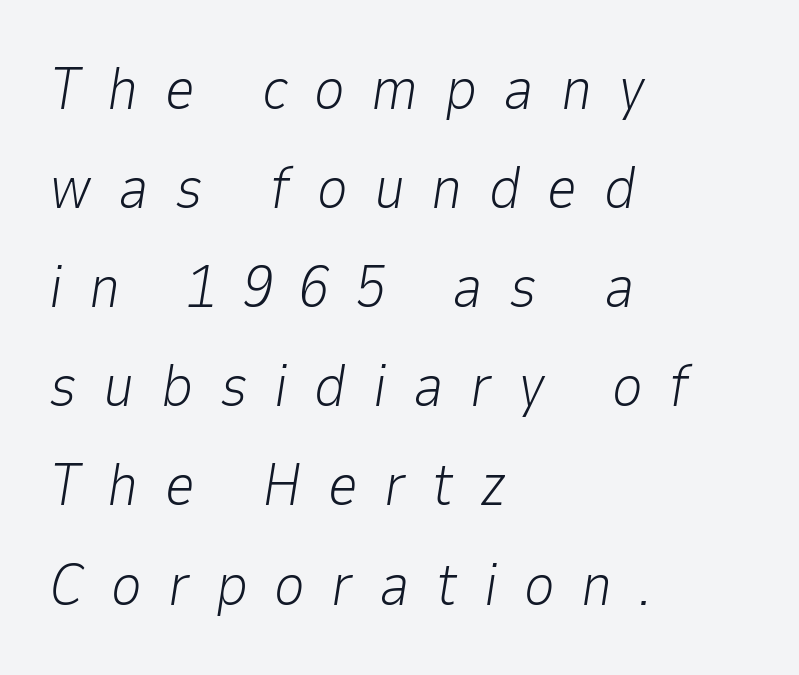
{"italic": "yes", "lean": "right", "slant_degrees": 9, "bold": "no", "weight": "light", "width": "normal", "stroke_contrast": "low", "x_height": "medium", "monospaced": "no", "underline": "no", "align": "left", "line_spacing": "normal", "line_spacing_ratio": 1.68, "letter_spacing": "wide", "letter_spacing_em": 0.45, "glyph_px": 59}
